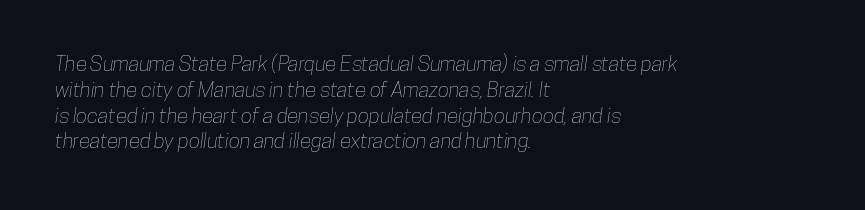
Q: Is the text underlined? A: No.
Q: How is the paragraph aligned? A: Left-aligned.
Q: Is the spacing between letters normal or unusually wide? A: Normal.
